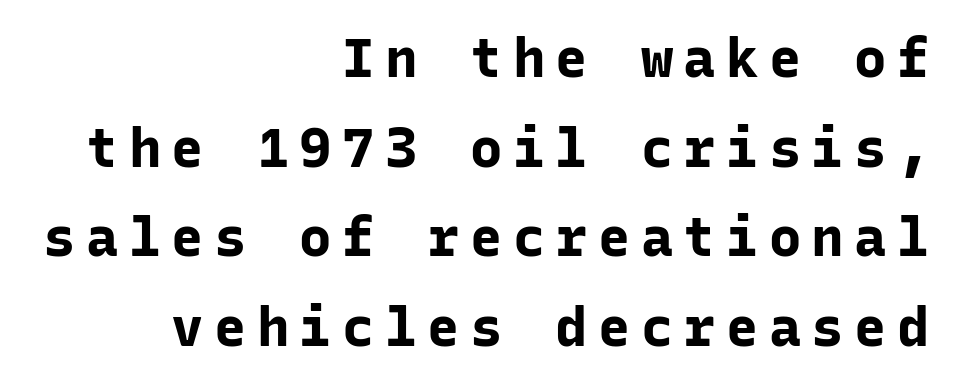
The image shows 54 px bold sans-serif type, upright, monospaced; set right-aligned, normal line spacing (1.66x), not underlined; low stroke contrast and a medium x-height.
